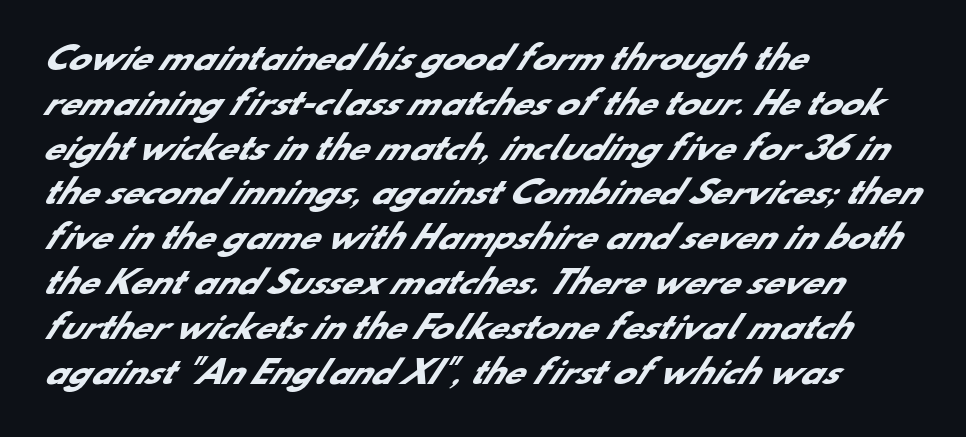
Note the varied advance widths — an 'i' is clearly narrower than an 'm'. The letters carry no serifs — their stems end cleanly without finishing strokes. The gap between lines stays unmarked. Heft: maximum for text — a bold.
